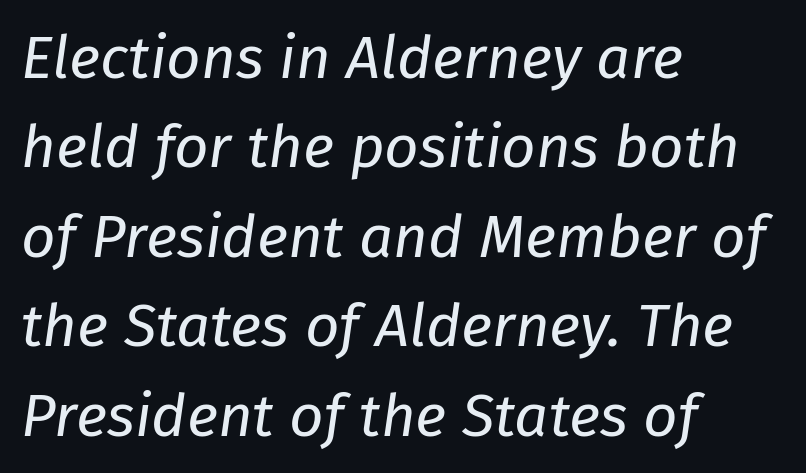
{"italic": "yes", "lean": "right", "slant_degrees": 8, "bold": "no", "weight": "regular", "width": "normal", "stroke_contrast": "low", "x_height": "medium", "monospaced": "no", "underline": "no", "align": "left", "line_spacing": "normal", "line_spacing_ratio": 1.49, "letter_spacing": "normal", "letter_spacing_em": 0.0, "glyph_px": 60}
